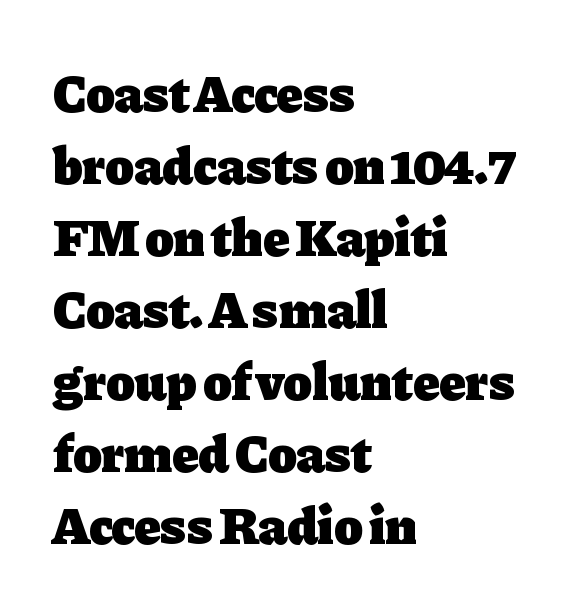
Look at the stroke-to-counter ratio: heavy, a bold. The rendering uses a moderate line-height, typical for paragraphs. Letterform terminals end in serifs throughout the passage. Does the lettering tilt? It doesn't — this is upright.
